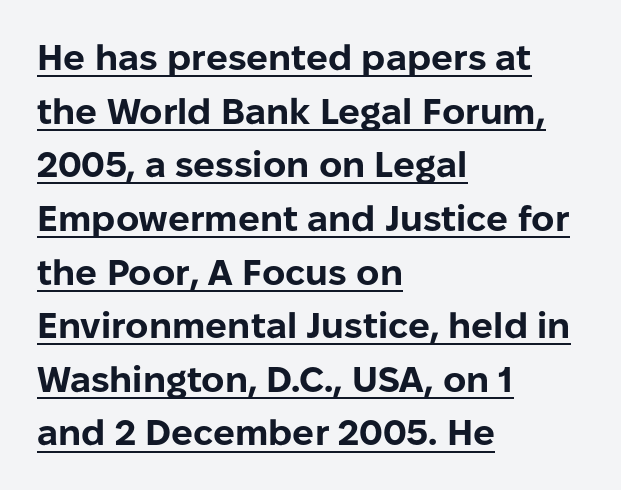
This sample uses a sans-serif face. Upright lettering throughout. The paragraph shown leans on its left margin. Look at the stroke-to-counter ratio: heavy, a bold. The type is set solid horizontally, with unmodified tracking.
